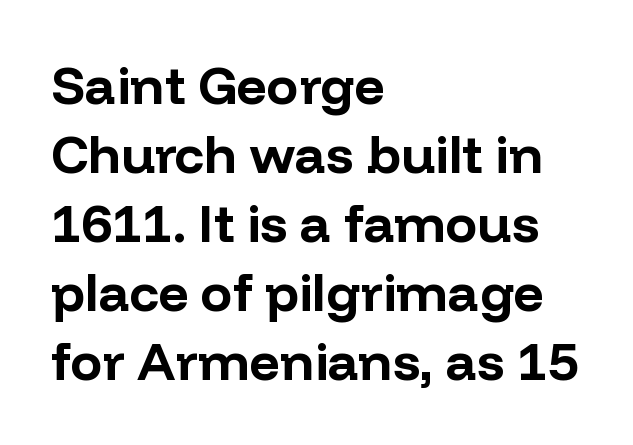
The image shows 53 px bold sans-serif type, upright; set left-aligned, normal line spacing (1.3x), normal letter spacing, not underlined; low stroke contrast and a medium x-height.
